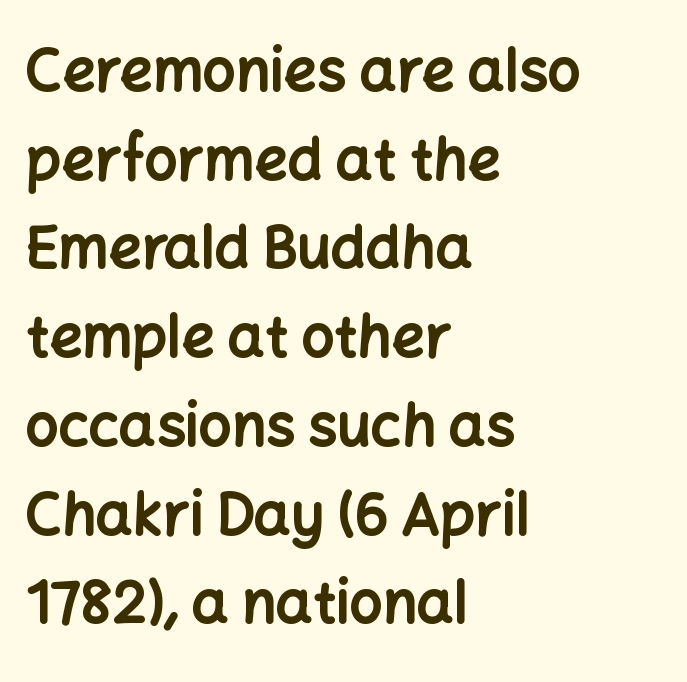
Q: Is the text bold? A: Yes.
Q: Is the text italic (slanted)? A: No, it is upright.
Q: Is the typeface a serif or a sans-serif typeface? A: Sans-serif.
Q: Is the text underlined? A: No.
Q: How is the paragraph aligned? A: Left-aligned.
Q: Is the spacing between letters normal or unusually wide? A: Normal.
Q: Is the spacing between lines tight, normal or loose? A: Normal.
Q: Width (condensed, normal, or wide)? A: Normal.
Q: Stroke contrast? A: Low.
Q: x-height? A: Medium.
Q: Monospaced? A: No.
